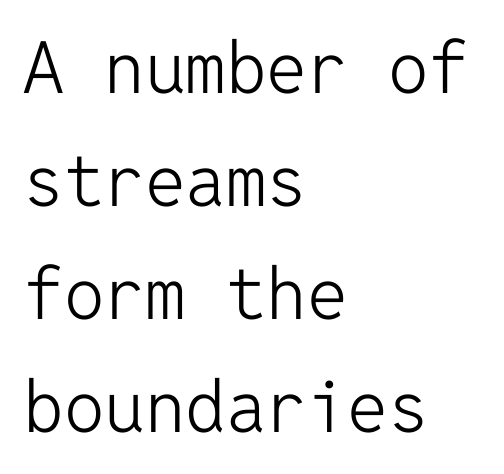
{"serif": "no", "italic": "no", "bold": "no", "weight": "light", "width": "normal", "stroke_contrast": "low", "x_height": "medium", "monospaced": "yes", "underline": "no", "align": "left", "line_spacing": "normal", "line_spacing_ratio": 1.57, "letter_spacing": "normal", "letter_spacing_em": 0.0, "glyph_px": 72}
